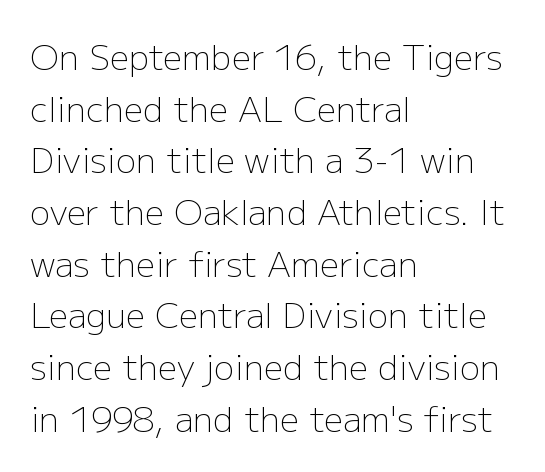
Q: Is the text bold? A: No.
Q: Is the text italic (slanted)? A: No, it is upright.
Q: Is the typeface a serif or a sans-serif typeface? A: Sans-serif.
Q: Is the text underlined? A: No.
Q: How is the paragraph aligned? A: Left-aligned.
Q: Is the spacing between letters normal or unusually wide? A: Normal.
Q: Is the spacing between lines tight, normal or loose? A: Normal.
Q: Width (condensed, normal, or wide)? A: Normal.
Q: Stroke contrast? A: Low.
Q: x-height? A: Medium.
Q: Monospaced? A: No.
